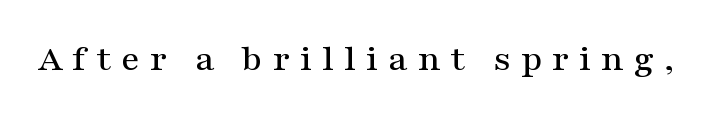
The axis of the letterforms is exactly vertical. The letters carry serifs — small finishing strokes at the ends of their stems. The foot of each line stays bare and open. Proportional: the letters do not fall into vertical columns. A typesetter would call this heavily tracked-out type.
